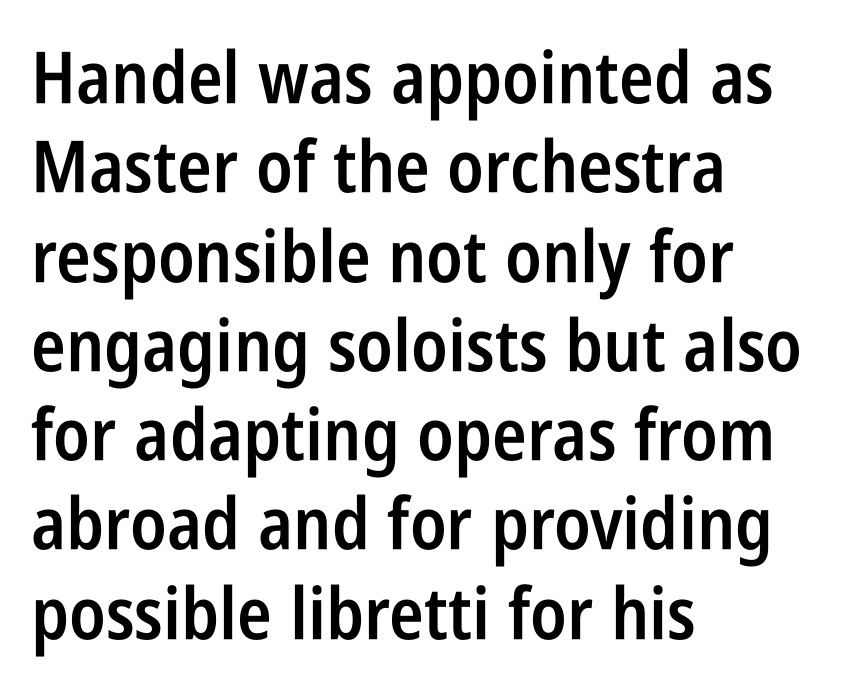
{"serif": "no", "italic": "no", "bold": "semi", "weight": "semibold", "width": "condensed", "stroke_contrast": "low", "x_height": "large", "monospaced": "no", "underline": "no", "align": "left", "line_spacing_ratio": 1.24, "letter_spacing": "normal", "letter_spacing_em": 0.0, "glyph_px": 72}
